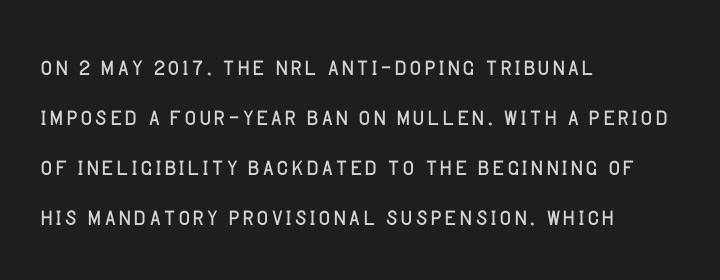
{"serif": "no", "italic": "no", "bold": "no", "weight": "light", "width": "normal", "stroke_contrast": "low", "x_height": "large", "monospaced": "no", "underline": "no", "align": "left", "line_spacing": "normal", "line_spacing_ratio": 1.56, "letter_spacing": "normal", "letter_spacing_em": 0.0, "glyph_px": 32}
